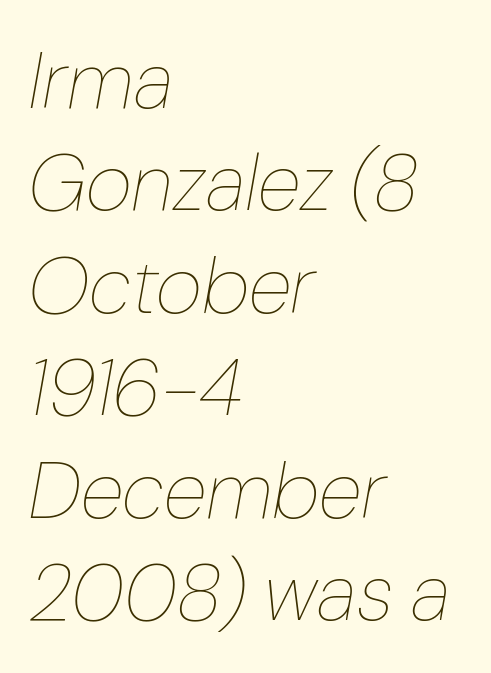
The passage is arranged the way most books set body copy — flush left. A bare baseline throughout the passage. Spacing verdict: proportional, widths tailored to each character. Normally led — the rows are evenly, conventionally spaced. Default kerning and tracking; the words read as compact shapes. Each stroke keeps to a modest, everyday thickness or less.
